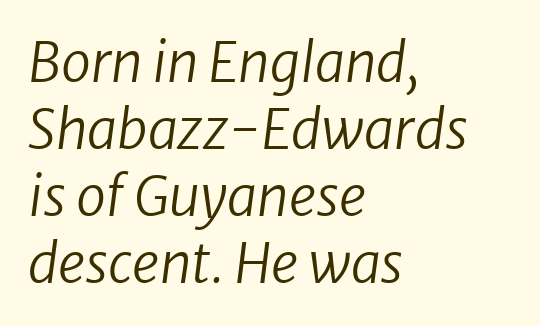
The image shows 54 px regular-weight type, italic (leaning right); set left-aligned, line spacing 1.24x, normal letter spacing, not underlined; low stroke contrast and a medium x-height.
